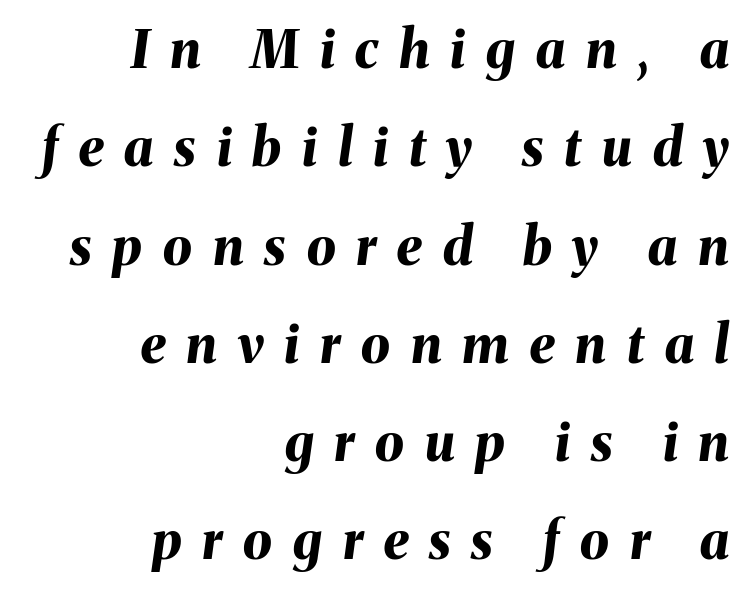
Descender tails drop into unmarked territory. These lines stack with their right ends in a neat column. The rendering uses natural spacing where letterforms have individual widths. The rendering applies a slant to the glyphs. The letters are bold, with thick, heavy strokes.
